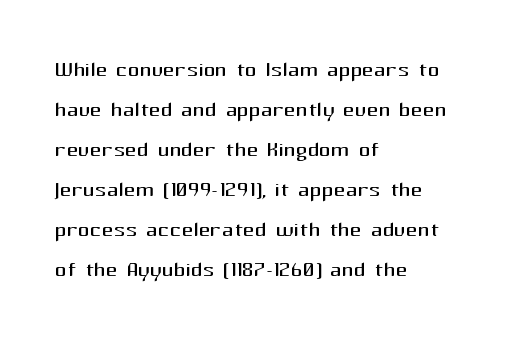
Q: Is the text bold? A: No.
Q: Is the text italic (slanted)? A: No, it is upright.
Q: Is the typeface a serif or a sans-serif typeface? A: Sans-serif.
Q: Is the text underlined? A: No.
Q: How is the paragraph aligned? A: Left-aligned.
Q: Is the spacing between letters normal or unusually wide? A: Normal.
Q: Is the spacing between lines tight, normal or loose? A: Normal.
Q: Width (condensed, normal, or wide)? A: Normal.
Q: Stroke contrast? A: Medium.
Q: x-height? A: Medium.
Q: Monospaced? A: No.
